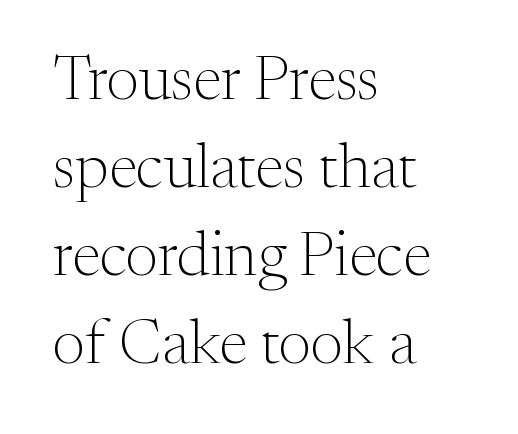
Stroke terminals: seriffed. Horizontally, the lines are justified to the leading edge only. The passage shown is not underscored anywhere. The horizontal fit of the characters is conventional and even.
